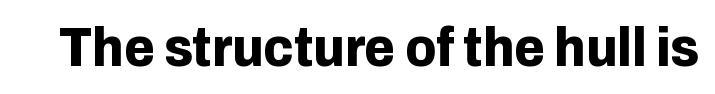
These lines carry a lot of weight — the face is fully bold. Plain, unruled lines of type. Spacing between characters is what you'd get straight out of the box. Style check: upright. These lines are rendered in a variable-pitch font. The typeface chosen for these lines omits serifs.
